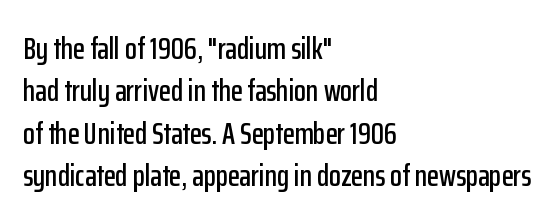
These lines are composed in type without serifs. Notice how the stems are strictly vertical — no italics here. Spacing verdict: proportional, widths tailored to each character. A student would call this left alignment; a typographer would say flush left, rag right. In terms of leading, this rendering sits right in the middle. Each word holds together tightly as a unit, with standard inter-letter gaps.
